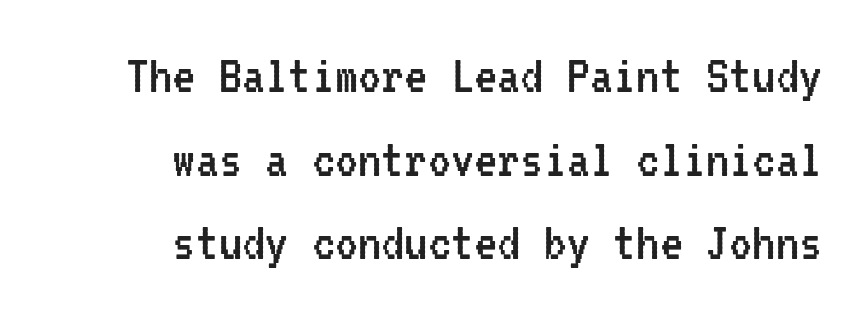
{"serif": "no", "italic": "no", "bold": "no", "weight": "regular", "width": "condensed", "stroke_contrast": "low", "x_height": "medium", "monospaced": "yes", "underline": "no", "align": "right", "line_spacing": "normal", "line_spacing_ratio": 1.44, "letter_spacing": "normal", "letter_spacing_em": 0.0, "glyph_px": 58}
